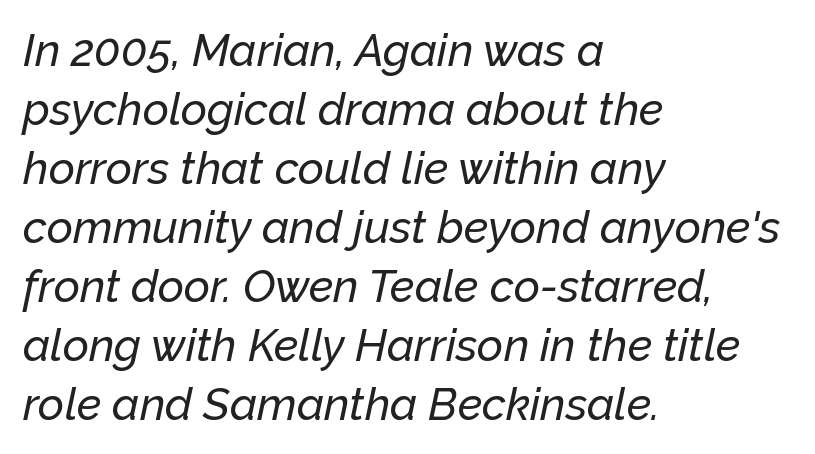
The image shows 45 px text type, italic (leaning right); set left-aligned, normal line spacing (1.31x), normal letter spacing, not underlined; low stroke contrast and a medium x-height.
